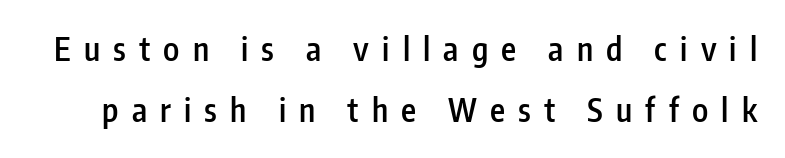
Unmarked baselines from the first word to the last. It's the straight-up-and-down kind of type. On the weight axis this lands at semibold, roughly 600. Is this a fixed-width face? No — the glyphs have proportional, varying widths.
